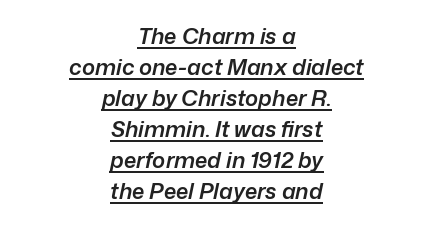
Q: Is the text bold? A: Semi-bold.
Q: Is the text italic (slanted)? A: Yes, it leans right by about 12 degrees.
Q: Is the text underlined? A: Yes.
Q: How is the paragraph aligned? A: Centered.
Q: Is the spacing between letters normal or unusually wide? A: Normal.
Q: Is the spacing between lines tight, normal or loose? A: Normal.
